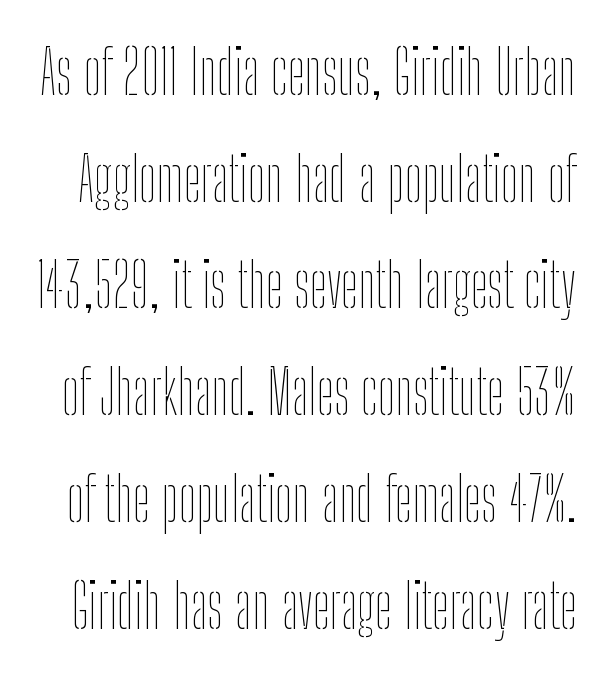
{"italic": "no", "bold": "no", "weight": "thin", "width": "condensed", "stroke_contrast": "low", "x_height": "medium", "monospaced": "no", "underline": "no", "line_spacing_ratio": 1.75, "letter_spacing": "normal", "letter_spacing_em": 0.0, "glyph_px": 61}
